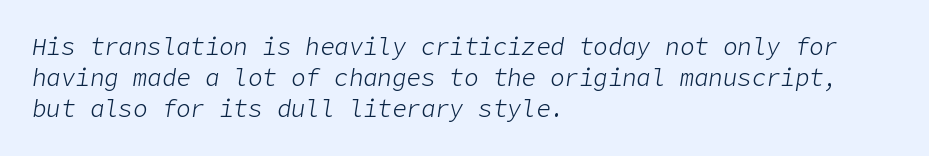
The image shows 24 px text type, italic (leaning right); set left-aligned, normal line spacing (1.3x), normal letter spacing, not underlined.
